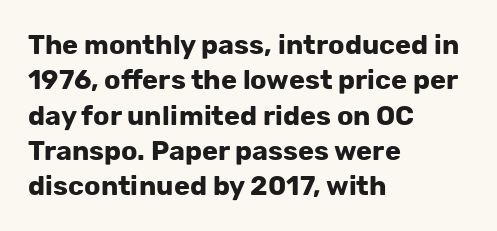
{"italic": "no", "bold": "yes", "underline": "no", "align": "left", "line_spacing": "normal", "line_spacing_ratio": 1.31, "letter_spacing": "normal", "letter_spacing_em": 0.0, "glyph_px": 27}
